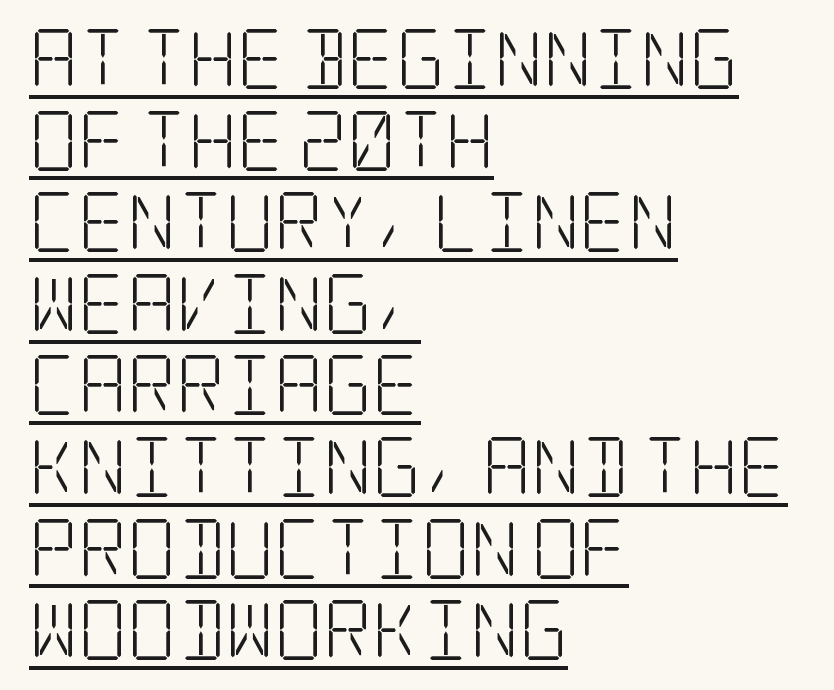
Q: Is the text bold? A: No.
Q: Is the text italic (slanted)? A: No, it is upright.
Q: Is the typeface a serif or a sans-serif typeface? A: Serif.
Q: Is the text underlined? A: Yes.
Q: How is the paragraph aligned? A: Left-aligned.
Q: Is the spacing between letters normal or unusually wide? A: Normal.
Q: Is the spacing between lines tight, normal or loose? A: Normal.
Q: Width (condensed, normal, or wide)? A: Condensed.
Q: Stroke contrast? A: Low.
Q: x-height? A: Large.
